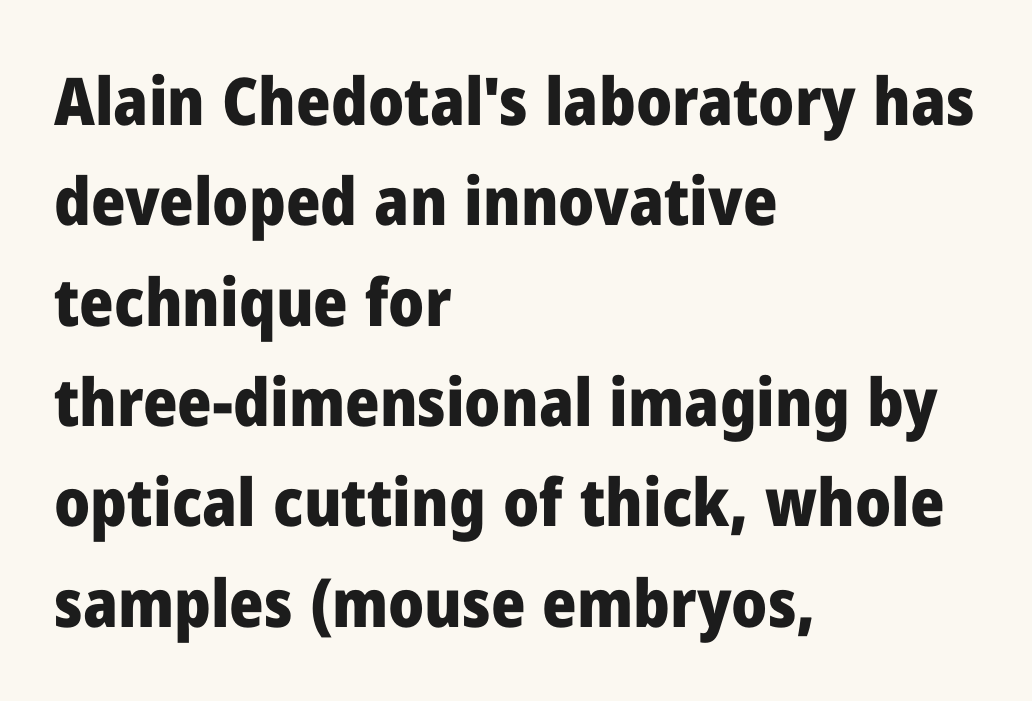
{"serif": "no", "italic": "no", "bold": "yes", "weight": "heavy", "width": "normal", "stroke_contrast": "low", "x_height": "medium", "monospaced": "no", "underline": "no", "align": "left", "line_spacing": "normal", "line_spacing_ratio": 1.52, "letter_spacing": "normal", "letter_spacing_em": 0.0, "glyph_px": 66}
